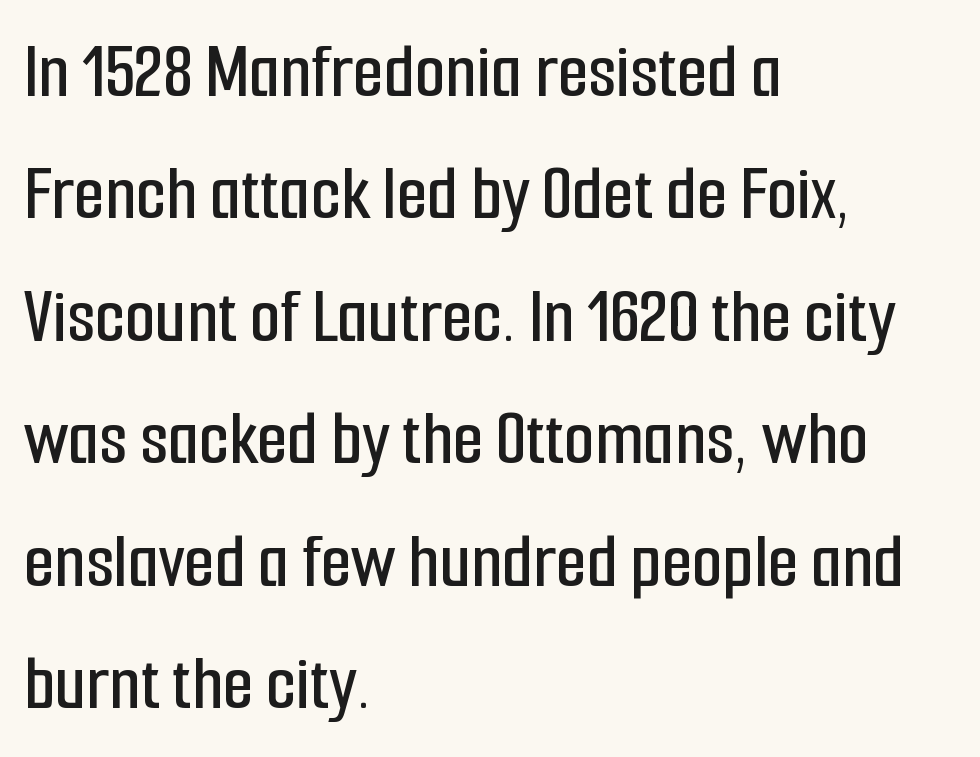
{"serif": "no", "italic": "no", "width": "condensed", "stroke_contrast": "low", "x_height": "medium", "monospaced": "no", "underline": "no", "align": "left", "line_spacing": "normal", "line_spacing_ratio": 1.55, "letter_spacing": "normal", "letter_spacing_em": 0.0, "glyph_px": 79}
